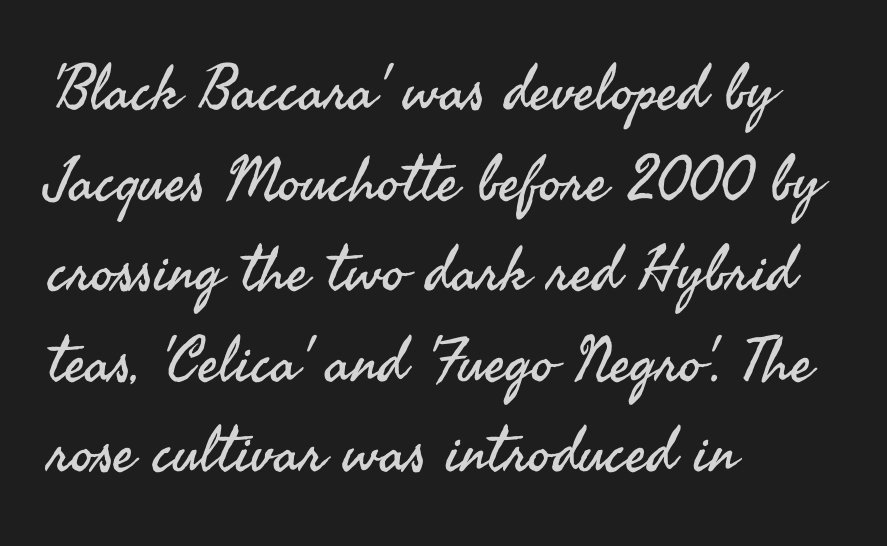
The image shows 62 px regular-weight sans-serif type; set left-aligned, normal line spacing (1.46x), normal letter spacing, not underlined; medium stroke contrast and a small x-height.
